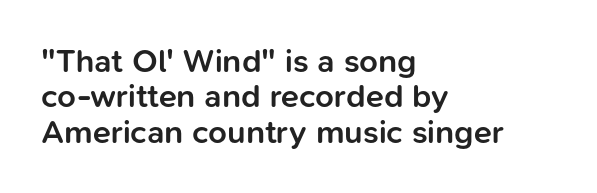
The line texture is even and compact thanks to regular tracking. Varying glyph widths throughout — classic text-font behaviour. These lines carry some extra weight — a demibold, not a full bold. This rendering features lettering with no underline. Where is the straight margin? On the left.
